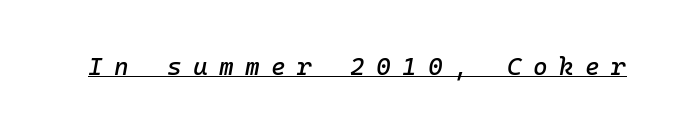
Somebody hit Ctrl+U on this one — the words are underlined. Notice how the stems are inclined rather than vertical — that's the hallmark of italics. This rendering widens character spacing well past its baseline value.
